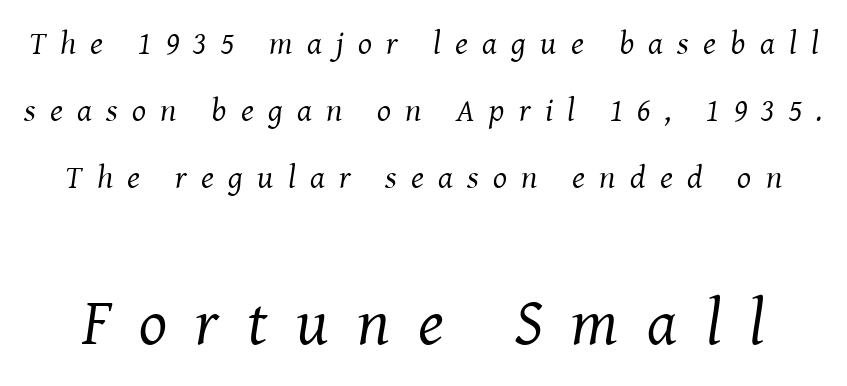
The image shows 66 px regular-weight serif type, italic (leaning right); set loose line spacing (2.03x), unusually wide letter spacing (+0.43 em), not underlined; the second (bottom) block is 2.0x larger; medium stroke contrast and a medium x-height.
